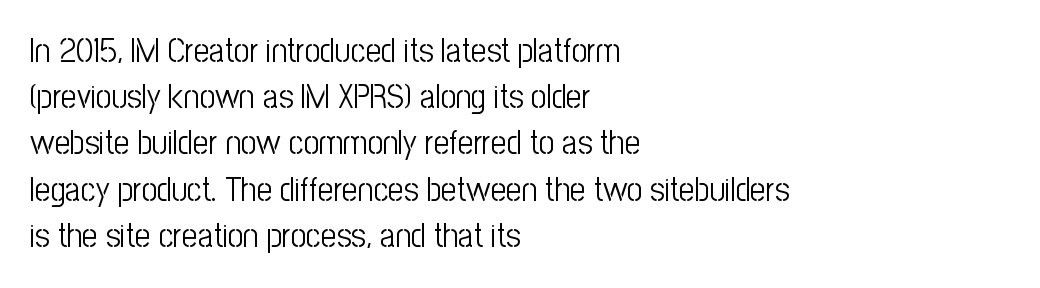
The image shows 34 px light, condensed sans-serif type, upright; set left-aligned, normal line spacing (1.36x), normal letter spacing, not underlined; low stroke contrast and a medium x-height.
